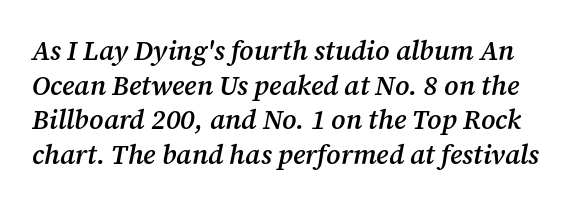
The horizontal fit of the characters is conventional and even. This is the in-between weight designers call semibold or demi. The leading is moderate, giving the passage an even texture. Slanted lettering throughout.
